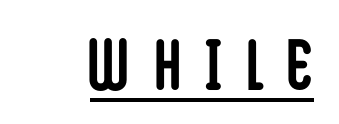
{"serif": "no", "italic": "no", "bold": "yes", "weight": "semibold", "width": "condensed", "stroke_contrast": "low", "x_height": "large", "monospaced": "no", "underline": "yes", "letter_spacing": "wide", "letter_spacing_em": 0.36, "glyph_px": 71}
